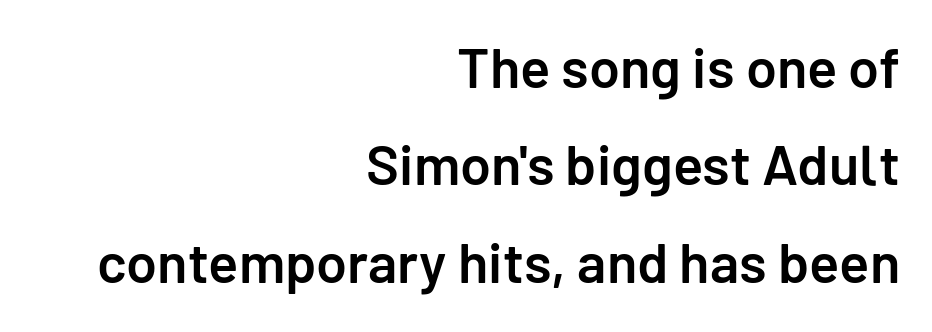
{"serif": "no", "italic": "no", "bold": "semi", "weight": "semibold", "width": "normal", "stroke_contrast": "low", "x_height": "medium", "monospaced": "no", "underline": "no", "align": "right", "line_spacing_ratio": 1.74, "letter_spacing": "normal", "letter_spacing_em": 0.0, "glyph_px": 56}
